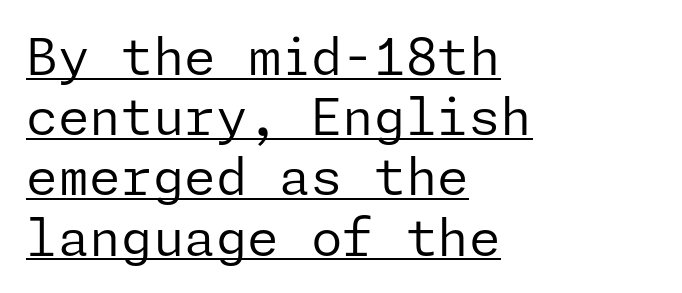
Q: Is the text bold? A: No.
Q: Is the text italic (slanted)? A: No, it is upright.
Q: Is the typeface a serif or a sans-serif typeface? A: Sans-serif.
Q: Is the text underlined? A: Yes.
Q: How is the paragraph aligned? A: Left-aligned.
Q: Is the spacing between letters normal or unusually wide? A: Normal.
Q: Width (condensed, normal, or wide)? A: Normal.
Q: Stroke contrast? A: Low.
Q: x-height? A: Medium.
